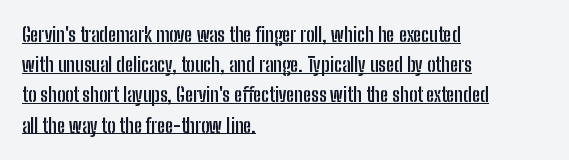
The font is running at its bold setting. Nothing unusual about the tracking: characters are spaced as the font intends. The passage is arranged the way most books set body copy — flush left. Glance below the letters and you will spot a drawn line. Quick note: not italic, upright.
